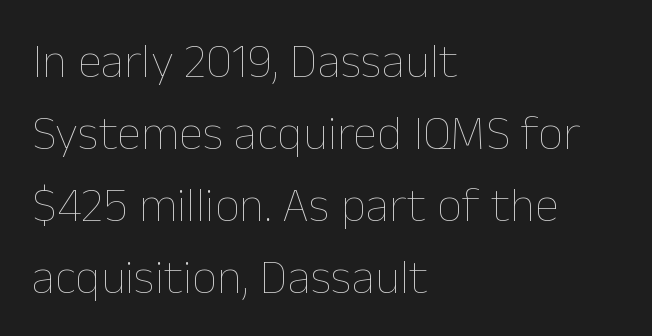
Q: Is the text bold? A: No.
Q: Is the text italic (slanted)? A: No, it is upright.
Q: Is the text underlined? A: No.
Q: How is the paragraph aligned? A: Left-aligned.
Q: Is the spacing between letters normal or unusually wide? A: Normal.
Q: Is the spacing between lines tight, normal or loose? A: Normal.
Q: Width (condensed, normal, or wide)? A: Normal.
Q: Stroke contrast? A: Low.
Q: x-height? A: Medium.
Q: Monospaced? A: No.
